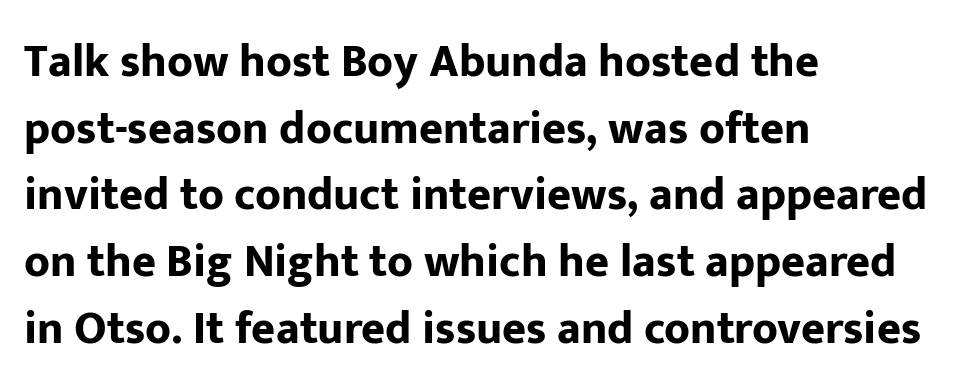
The image shows 46 px bold sans-serif type, upright; set left-aligned, normal line spacing (1.45x), normal letter spacing, not underlined; low stroke contrast and a medium x-height.
